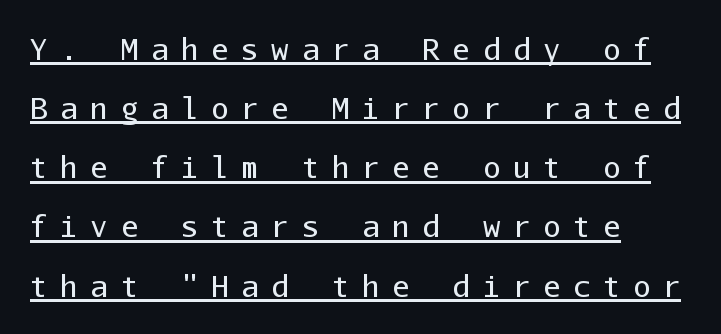
{"serif": "no", "italic": "no", "bold": "no", "weight": "regular", "width": "normal", "stroke_contrast": "low", "x_height": "medium", "monospaced": "yes", "underline": "yes", "align": "left", "line_spacing": "loose", "line_spacing_ratio": 2.04, "letter_spacing": "wide", "letter_spacing_em": 0.44, "glyph_px": 29}
